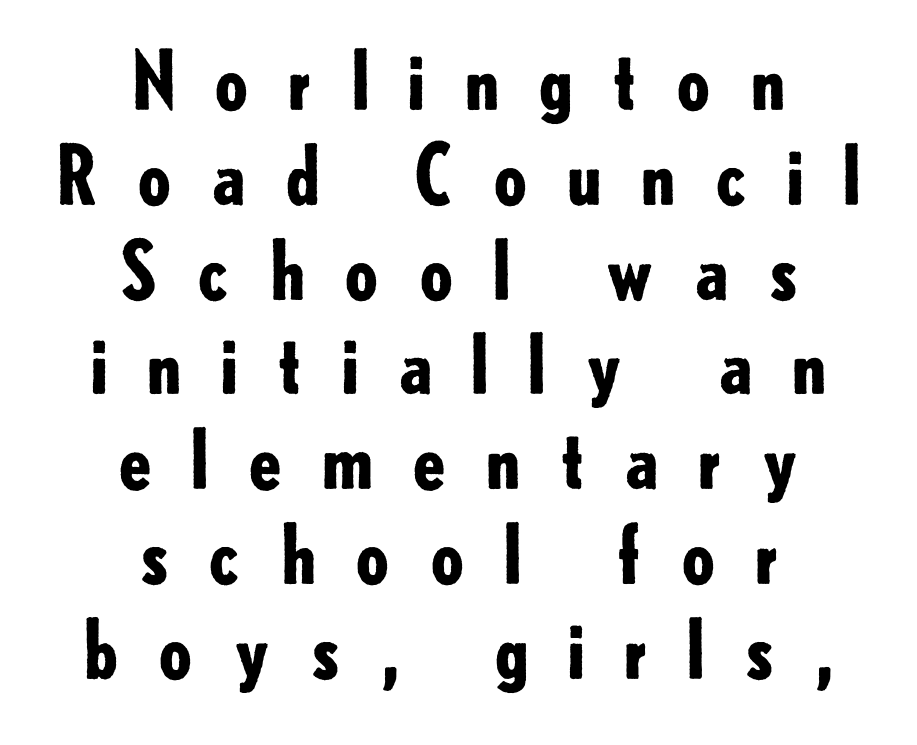
Q: Is the text bold? A: Yes.
Q: Is the text italic (slanted)? A: No, it is upright.
Q: Is the typeface a serif or a sans-serif typeface? A: Sans-serif.
Q: Is the text underlined? A: No.
Q: How is the paragraph aligned? A: Centered.
Q: Is the spacing between letters normal or unusually wide? A: Unusually wide.
Q: Width (condensed, normal, or wide)? A: Normal.
Q: Stroke contrast? A: Low.
Q: x-height? A: Small.
Q: Monospaced? A: No.
